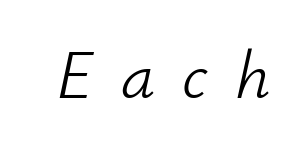
The image shows 68 px light type, italic (leaning right); set unusually wide letter spacing (+0.4 em), not underlined; low stroke contrast and a small x-height.
